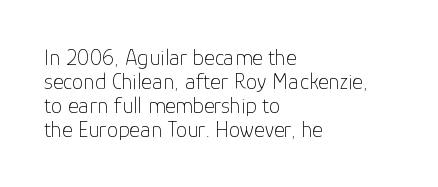
Between one letter and the next there's only the usual sliver of space. Check the space under the baseline: it is left empty. Every character sits straight up, as roman type does. Interline gaps are noticeably narrow in this sample. The font sits on the lighter half of the weight spectrum, regular included. The typesetter chose a ragged-right arrangement here.
